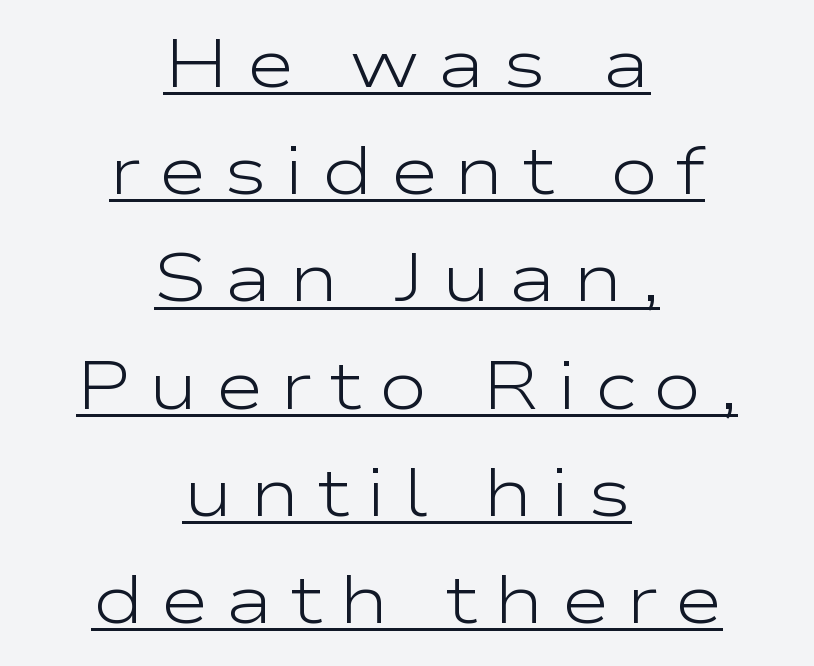
Visually the block forms a symmetrical silhouette, jagged on both flanks. Is this a fixed-width face? No — the glyphs have proportional, varying widths. Quick note: not italic, upright. The specimen includes a rule beneath the text block's lines.
